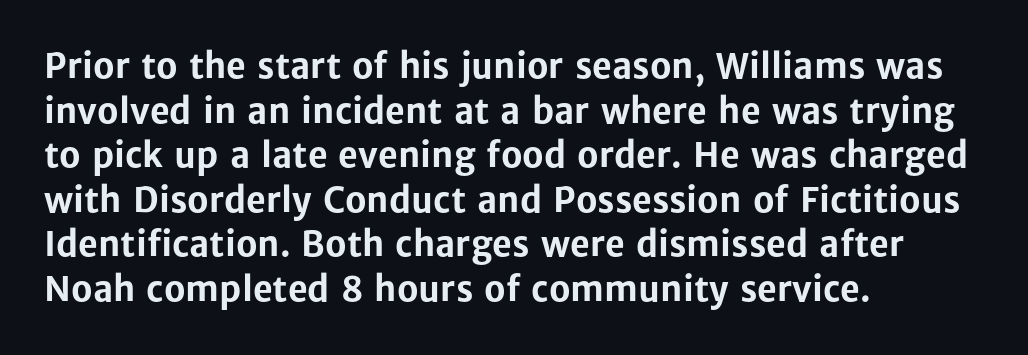
Q: Is the text bold? A: Yes.
Q: Is the text italic (slanted)? A: No, it is upright.
Q: Is the typeface a serif or a sans-serif typeface? A: Sans-serif.
Q: Is the text underlined? A: No.
Q: How is the paragraph aligned? A: Left-aligned.
Q: Is the spacing between letters normal or unusually wide? A: Normal.
Q: Is the spacing between lines tight, normal or loose? A: Normal.
Q: Width (condensed, normal, or wide)? A: Normal.
Q: Stroke contrast? A: Low.
Q: x-height? A: Medium.
Q: Monospaced? A: No.
